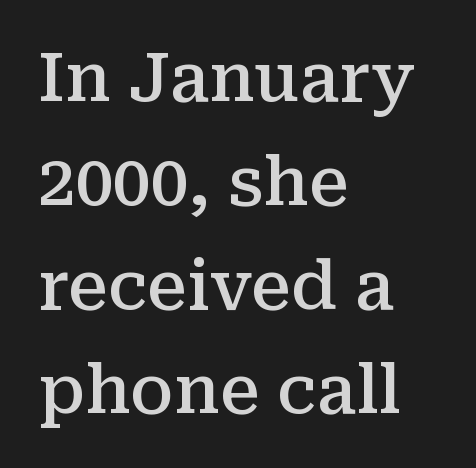
{"serif": "yes", "italic": "no", "bold": "semi", "weight": "semibold", "width": "normal", "stroke_contrast": "medium", "x_height": "medium", "monospaced": "no", "underline": "no", "align": "left", "line_spacing": "normal", "line_spacing_ratio": 1.55, "letter_spacing": "normal", "letter_spacing_em": 0.0, "glyph_px": 67}
